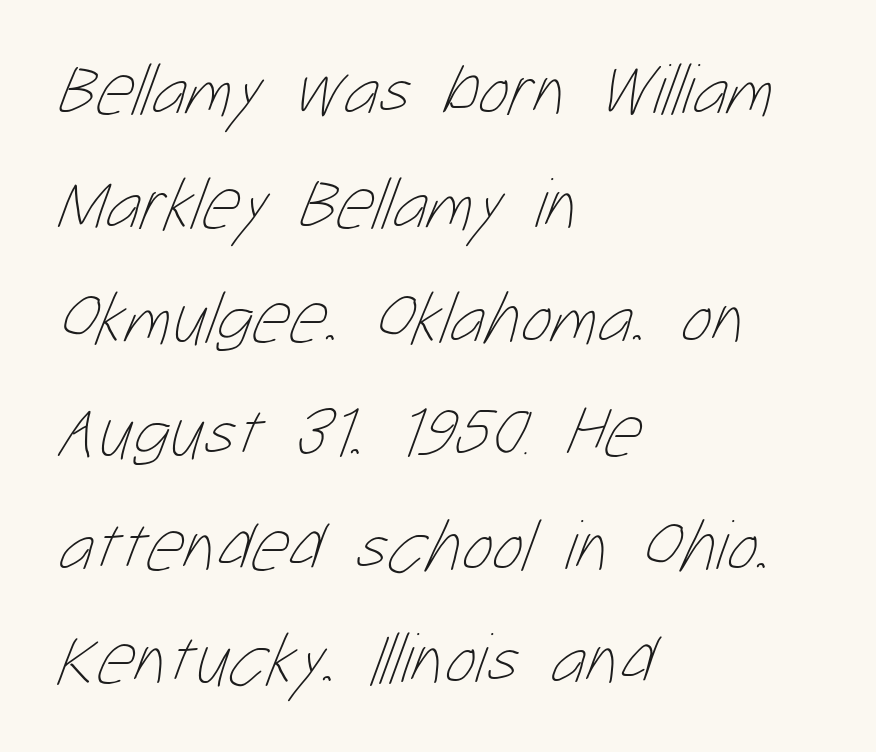
Whoever set this chose a conventional vertical rhythm. Honestly, there is no underline to notice here at all. The paragraph has a hard left edge and a soft right edge. Note the varied advance widths — an 'i' is clearly narrower than an 'm'. The letterforms sit at book weight or below. The passage shown has conventional tracking throughout.
